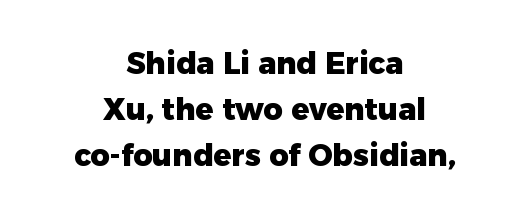
The space between consecutive lines is moderate. Plenty of ink on the page — the face is bold. The gap between lines stays unmarked. Does the lettering tilt? It doesn't — this is upright.
